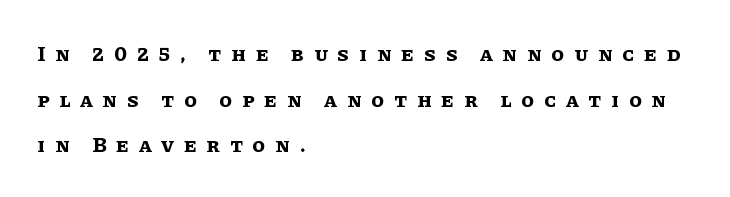
This rendering uses left alignment, leaving the right contour irregular. What stands out about the letter spacing? Its width — letters are far apart. The line-height multiplier appears high, well above default. Each row of text sits above clean, open space. Strong, thick strokes mark this as bold type.
